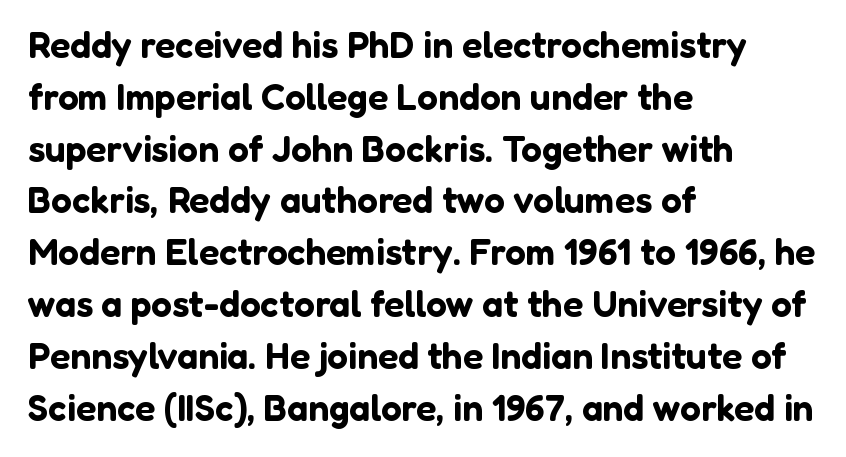
Stroke terminals: plain, sans-serif. Has an underline been added? It has not. Casual observation: everything's shoved over to the left. Each letter keeps its own natural width here, so spacing adapts to shape. Letter spacing: default.
